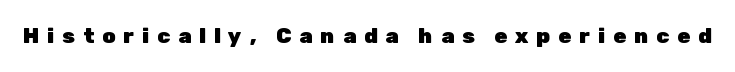
{"italic": "no", "bold": "yes", "underline": "no", "letter_spacing": "wide", "letter_spacing_em": 0.38, "glyph_px": 21}
